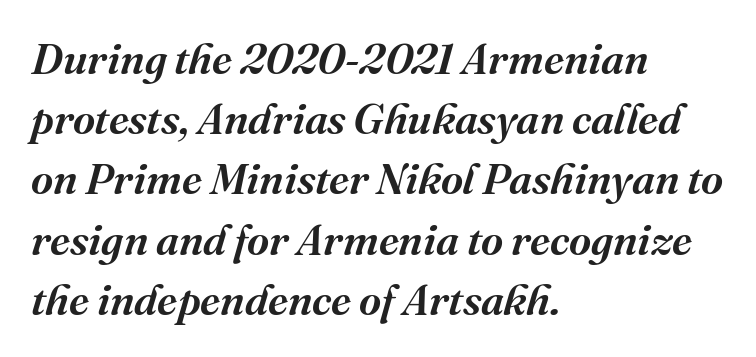
{"serif": "yes", "italic": "yes", "lean": "right", "slant_degrees": 16, "width": "normal", "stroke_contrast": "medium", "x_height": "medium", "monospaced": "no", "underline": "no", "align": "left", "line_spacing": "normal", "line_spacing_ratio": 1.4, "letter_spacing": "normal", "letter_spacing_em": 0.0, "glyph_px": 43}
